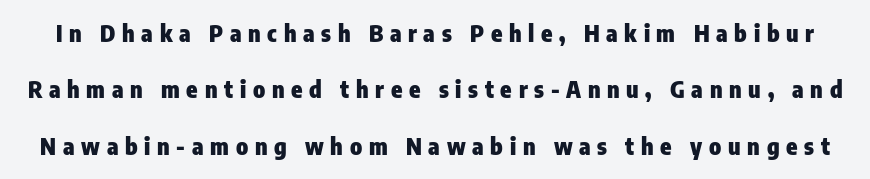
{"italic": "no", "bold": "yes", "underline": "no", "line_spacing": "loose", "line_spacing_ratio": 2.45, "letter_spacing": "wide", "letter_spacing_em": 0.29, "glyph_px": 23}
